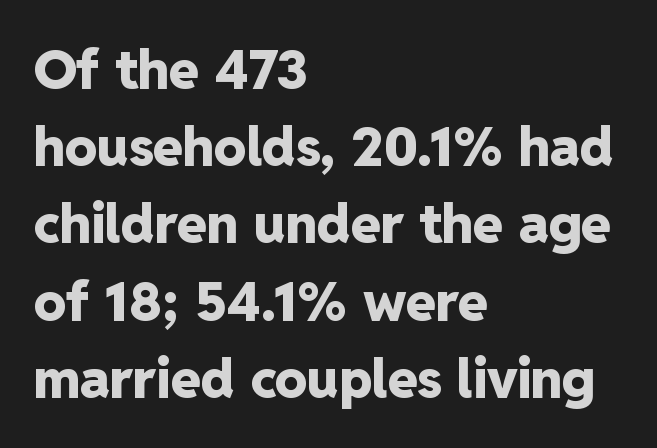
The image shows 54 px heavy sans-serif type, upright; set left-aligned, normal line spacing (1.43x), normal letter spacing, not underlined; low stroke contrast and a medium x-height.
